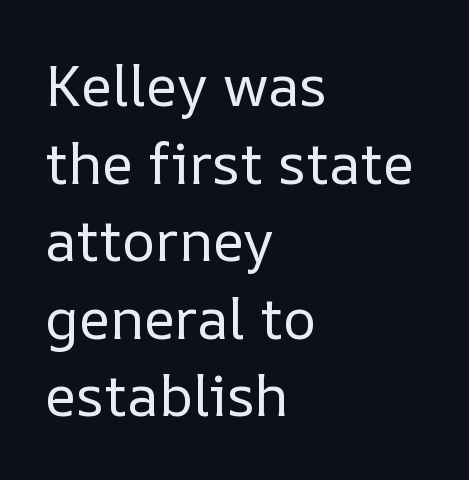
The image shows 57 px regular-weight type, upright; set left-aligned, normal line spacing (1.36x), normal letter spacing, not underlined; low stroke contrast and a medium x-height.
